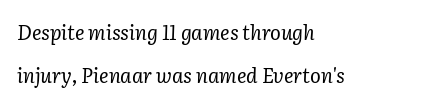
Q: Is the text bold? A: No.
Q: Is the text italic (slanted)? A: Yes, it leans right by about 2 degrees.
Q: Is the text underlined? A: No.
Q: How is the paragraph aligned? A: Left-aligned.
Q: Is the spacing between letters normal or unusually wide? A: Normal.
Q: Is the spacing between lines tight, normal or loose? A: Loose.
